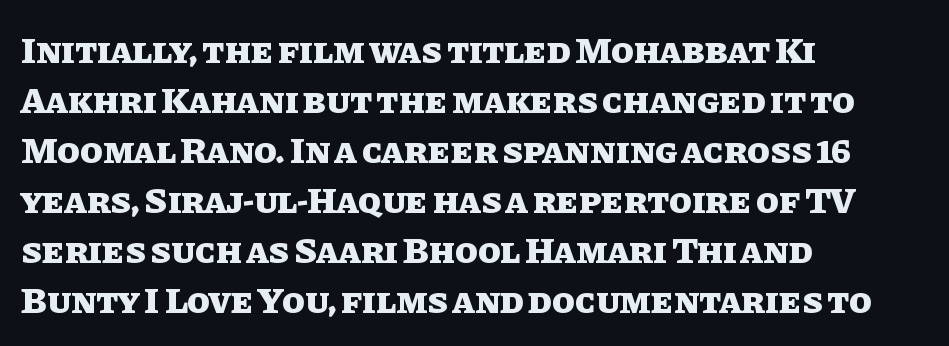
The image shows 37 px heavy type, upright; set left-aligned, normal line spacing (1.35x), normal letter spacing, not underlined; low stroke contrast and a large x-height.
